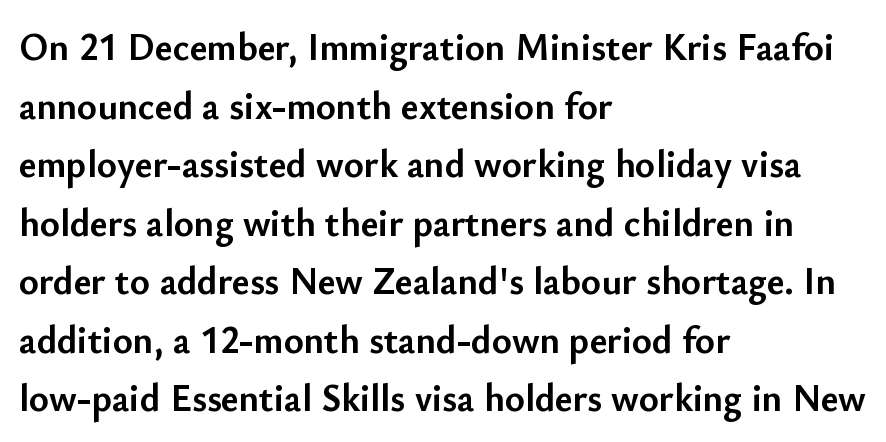
Q: Is the text bold? A: Yes.
Q: Is the text italic (slanted)? A: No, it is upright.
Q: Is the typeface a serif or a sans-serif typeface? A: Sans-serif.
Q: Is the text underlined? A: No.
Q: How is the paragraph aligned? A: Left-aligned.
Q: Is the spacing between letters normal or unusually wide? A: Normal.
Q: Is the spacing between lines tight, normal or loose? A: Normal.
Q: Width (condensed, normal, or wide)? A: Normal.
Q: Stroke contrast? A: Low.
Q: x-height? A: Small.
Q: Monospaced? A: No.
